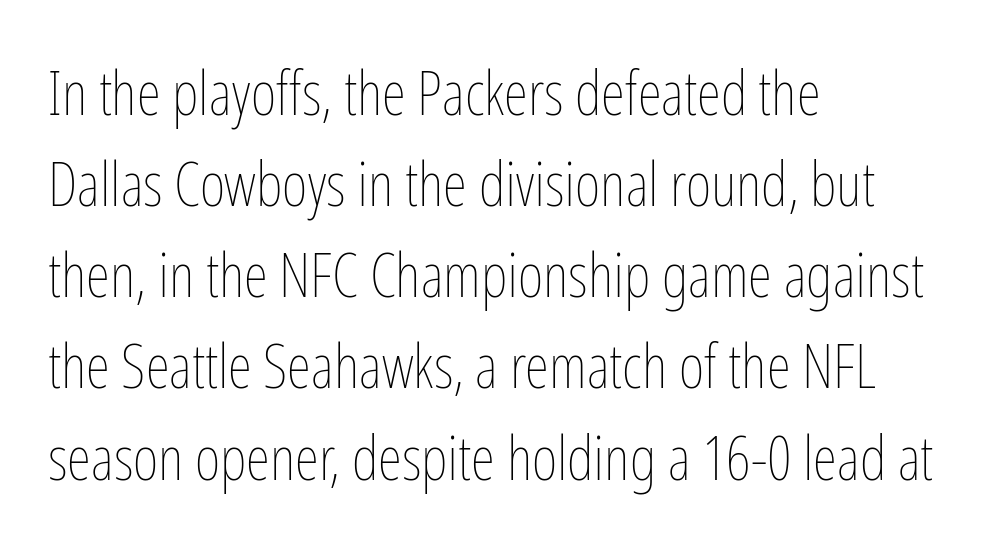
The passage shown is not underscored anywhere. How would I describe the line gaps? Plain and ordinary. Do the characters align in a grid? No, the font is proportional. Here the glyphs are tracked normally, forming tight word shapes.
